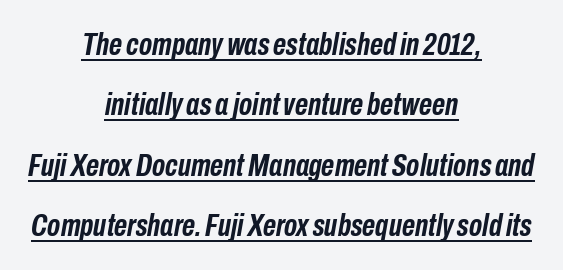
{"italic": "yes", "lean": "right", "slant_degrees": 10, "bold": "yes", "weight": "semibold", "width": "condensed", "stroke_contrast": "low", "x_height": "medium", "monospaced": "no", "underline": "yes", "align": "center", "line_spacing_ratio": 1.89, "letter_spacing": "normal", "letter_spacing_em": 0.0, "glyph_px": 32}
